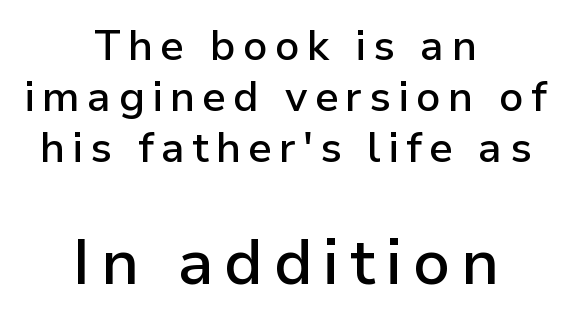
Q: Is the text bold? A: Semi-bold.
Q: Is the text italic (slanted)? A: No, it is upright.
Q: Is the typeface a serif or a sans-serif typeface? A: Sans-serif.
Q: Is the text underlined? A: No.
Q: How is the paragraph aligned? A: Centered.
Q: Which block of text is set in a larger size, the first (top) or the second (bottom)? A: The second (bottom) one.
Q: Width (condensed, normal, or wide)? A: Normal.
Q: Stroke contrast? A: Low.
Q: x-height? A: Medium.
Q: Monospaced? A: No.
